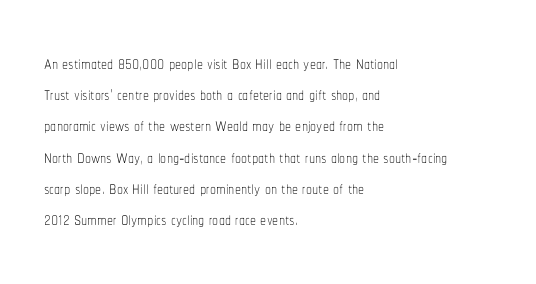
Q: Is the text bold? A: No.
Q: Is the text italic (slanted)? A: No, it is upright.
Q: Is the text underlined? A: No.
Q: How is the paragraph aligned? A: Left-aligned.
Q: Is the spacing between letters normal or unusually wide? A: Normal.
Q: Is the spacing between lines tight, normal or loose? A: Normal.
